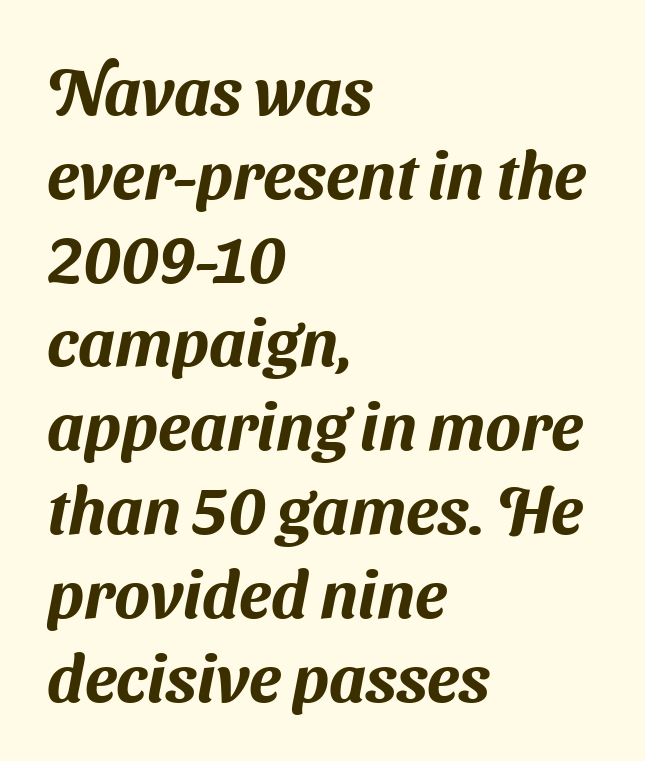
The image shows 66 px sans-serif type; set left-aligned, normal line spacing (1.27x), normal letter spacing, not underlined; medium stroke contrast and a medium x-height.
